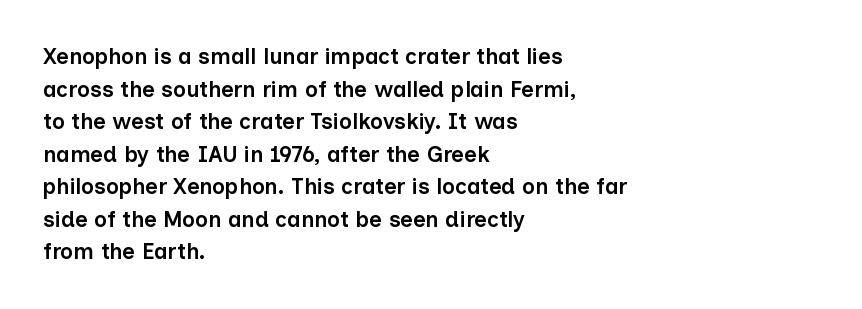
Q: Is the text bold? A: Semi-bold.
Q: Is the text italic (slanted)? A: No, it is upright.
Q: Is the text underlined? A: No.
Q: How is the paragraph aligned? A: Left-aligned.
Q: Is the spacing between letters normal or unusually wide? A: Normal.
Q: Is the spacing between lines tight, normal or loose? A: Normal.
